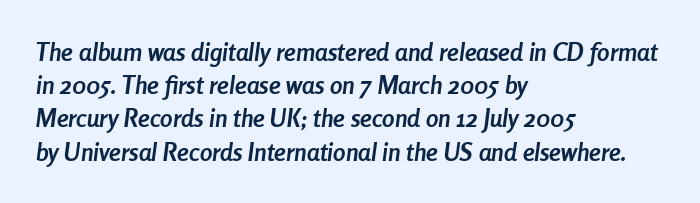
The image shows 25 px bold type, italic (leaning right); set left-aligned, normal line spacing (1.33x), normal letter spacing, not underlined.
